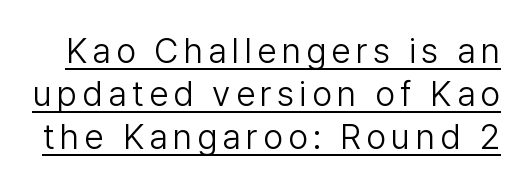
The image shows 35 px light sans-serif type, upright; set line spacing 1.23x, underlined; low stroke contrast and a medium x-height.
